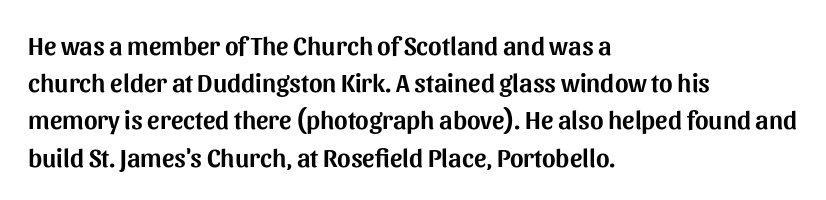
{"italic": "no", "underline": "no", "align": "left", "line_spacing": "normal", "line_spacing_ratio": 1.43, "letter_spacing": "normal", "letter_spacing_em": 0.0, "glyph_px": 26}
